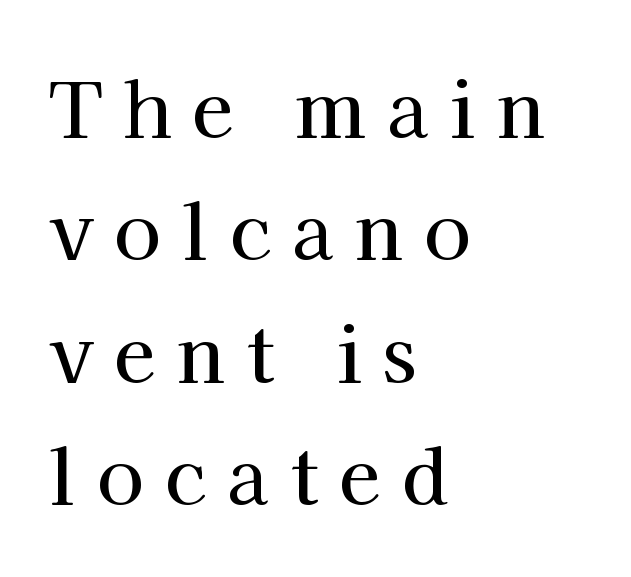
Q: Is the text italic (slanted)? A: No, it is upright.
Q: Is the typeface a serif or a sans-serif typeface? A: Serif.
Q: Is the text underlined? A: No.
Q: How is the paragraph aligned? A: Left-aligned.
Q: Is the spacing between letters normal or unusually wide? A: Unusually wide.
Q: Is the spacing between lines tight, normal or loose? A: Normal.
Q: Width (condensed, normal, or wide)? A: Normal.
Q: Stroke contrast? A: High.
Q: x-height? A: Medium.
Q: Monospaced? A: No.
